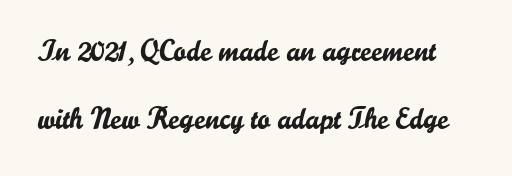
Q: Is the text italic (slanted)? A: Yes.
Q: Is the typeface a serif or a sans-serif typeface? A: Sans-serif.
Q: Is the text underlined? A: No.
Q: Is the spacing between letters normal or unusually wide? A: Normal.
Q: Is the spacing between lines tight, normal or loose? A: Loose.
Q: Width (condensed, normal, or wide)? A: Normal.
Q: Stroke contrast? A: Low.
Q: x-height? A: Small.
Q: Monospaced? A: No.
